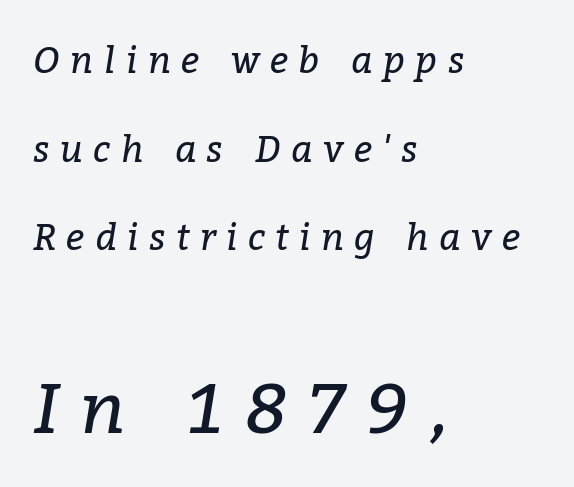
The image shows 71 px regular-weight serif type, italic (leaning right); set left-aligned, loose line spacing (2.46x), unusually wide letter spacing (+0.29 em), not underlined; the second (bottom) block is 1.97x larger; low stroke contrast and a medium x-height.
